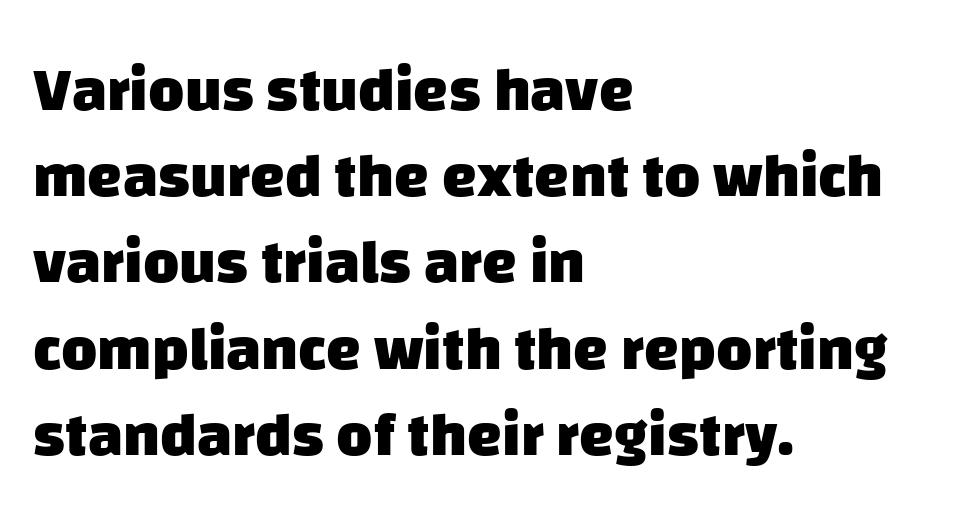
Q: Is the text bold? A: Yes.
Q: Is the typeface a serif or a sans-serif typeface? A: Sans-serif.
Q: Is the text underlined? A: No.
Q: How is the paragraph aligned? A: Left-aligned.
Q: Is the spacing between letters normal or unusually wide? A: Normal.
Q: Is the spacing between lines tight, normal or loose? A: Normal.
Q: Width (condensed, normal, or wide)? A: Normal.
Q: Stroke contrast? A: Low.
Q: x-height? A: Large.
Q: Monospaced? A: No.
